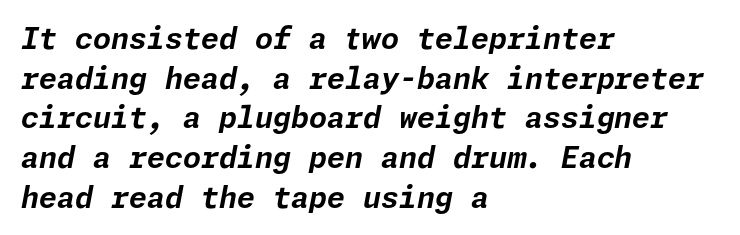
The image shows 29 px bold type, italic (leaning right); set left-aligned, normal line spacing (1.37x), normal letter spacing, not underlined; low stroke contrast and a medium x-height.
